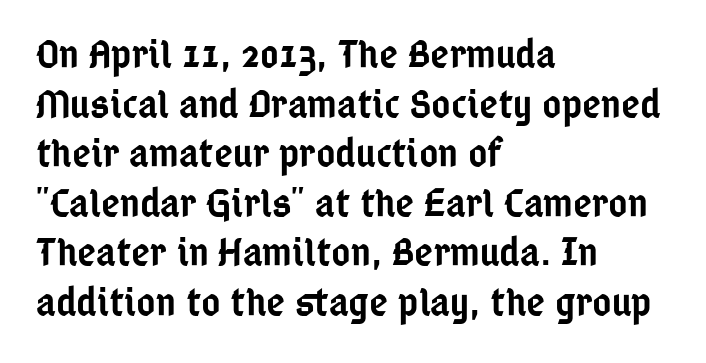
The image shows 41 px semibold, condensed sans-serif type, upright; set left-aligned, line spacing 1.21x, normal letter spacing, not underlined; low stroke contrast and a medium x-height.
